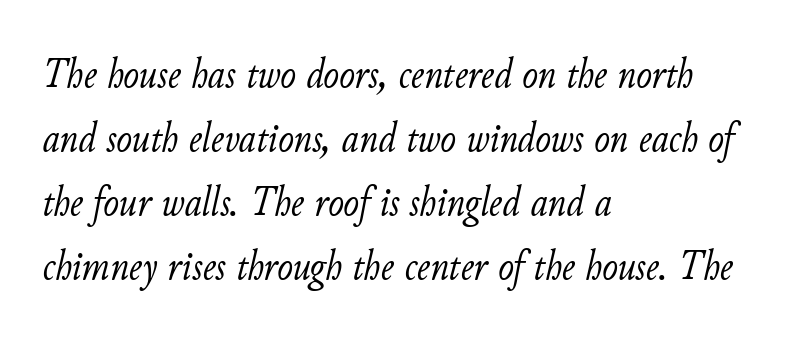
The image shows 42 px light type, italic (leaning right); set left-aligned, normal line spacing (1.52x), normal letter spacing, not underlined; low stroke contrast and a small x-height.
